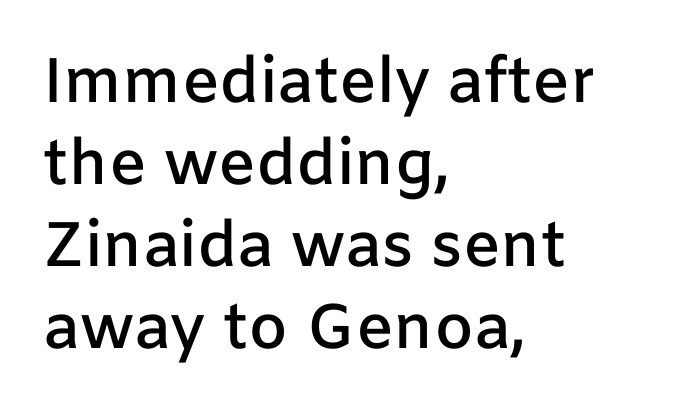
The image shows 63 px semibold sans-serif type, upright; set left-aligned, normal line spacing (1.3x), normal letter spacing, not underlined; low stroke contrast and a medium x-height.
